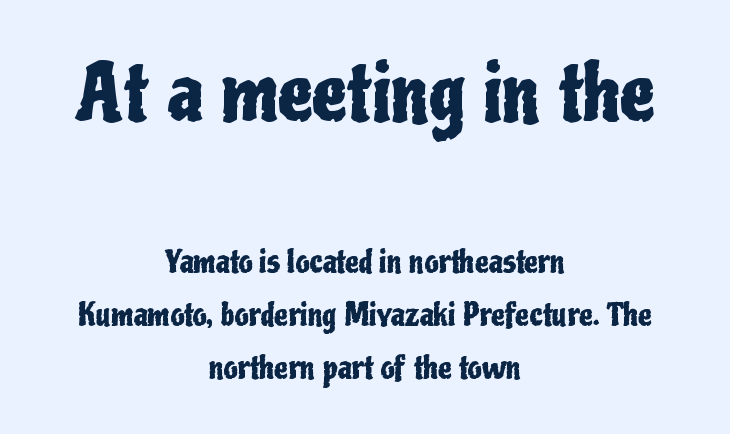
Q: Is the text italic (slanted)? A: No, it is upright.
Q: Is the typeface a serif or a sans-serif typeface? A: Sans-serif.
Q: Is the text underlined? A: No.
Q: How is the paragraph aligned? A: Centered.
Q: Is the spacing between letters normal or unusually wide? A: Normal.
Q: Which block of text is set in a larger size, the first (top) or the second (bottom)? A: The first (top) one.
Q: Width (condensed, normal, or wide)? A: Condensed.
Q: Stroke contrast? A: Low.
Q: x-height? A: Medium.
Q: Monospaced? A: No.
